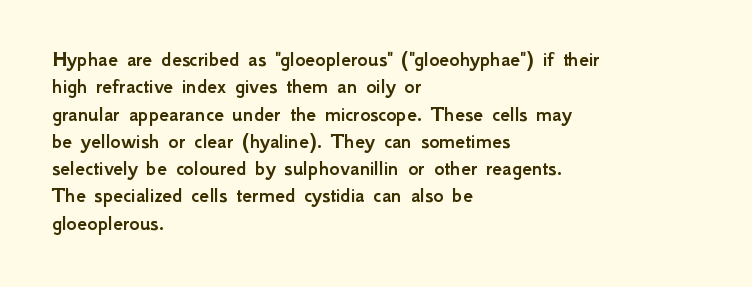
The lines are quadded left. Bare-footed words on every line. Notice how the stems are strictly vertical — no italics here. The gaps between neighbouring characters are ordinary and unremarkable.
